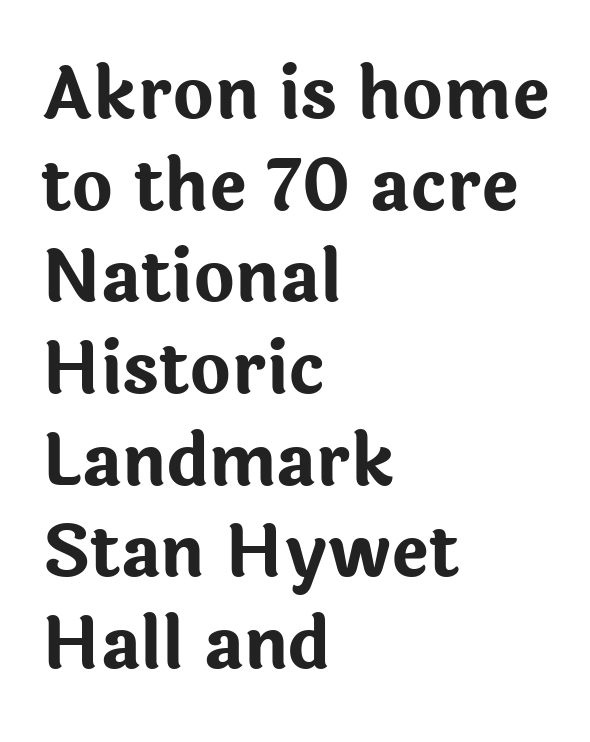
The type family on display is of the sans-serif kind. Its strokes are broad and dark, the hallmark of bold type. The passage shown stacks its lines at a standard gap. Tracking here is standard; glyphs follow each other at the usual distance. The words here are not underlined.
